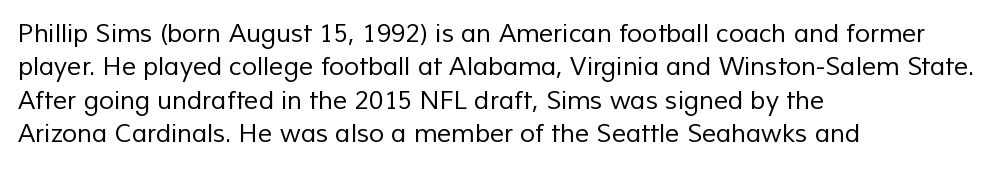
Heaviness? Minimal to ordinary, like unemphasized prose. The rendering keeps characters at their native spacing. Lines of text with bare space underneath. A student would call this left alignment; a typographer would say flush left, rag right. Evenly set lines give the paragraph a standard silhouette.
